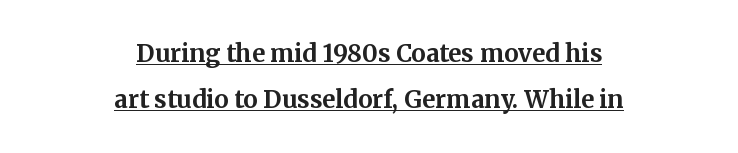
The image shows 24 px bold type, upright; set centered, loose line spacing (1.91x), normal letter spacing, underlined.
